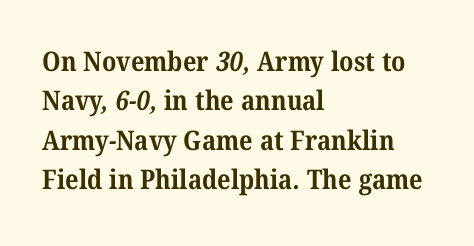
The image shows 27 px bold type; set left-aligned, normal line spacing (1.46x), normal letter spacing, not underlined.
